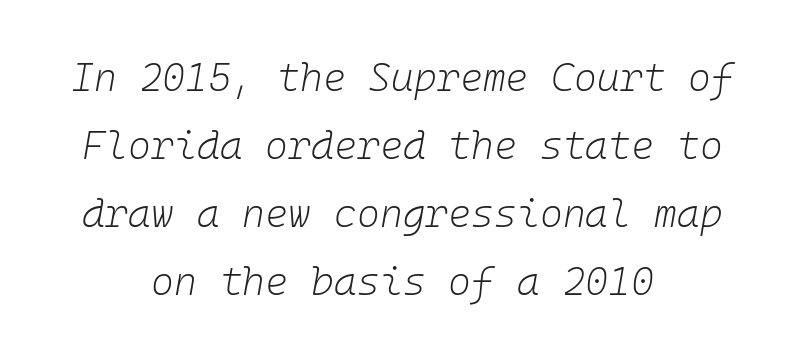
{"italic": "yes", "lean": "right", "slant_degrees": 10, "bold": "no", "weight": "light", "width": "normal", "stroke_contrast": "low", "x_height": "medium", "monospaced": "yes", "underline": "no", "align": "center", "line_spacing_ratio": 1.74, "letter_spacing": "normal", "letter_spacing_em": 0.0, "glyph_px": 39}
